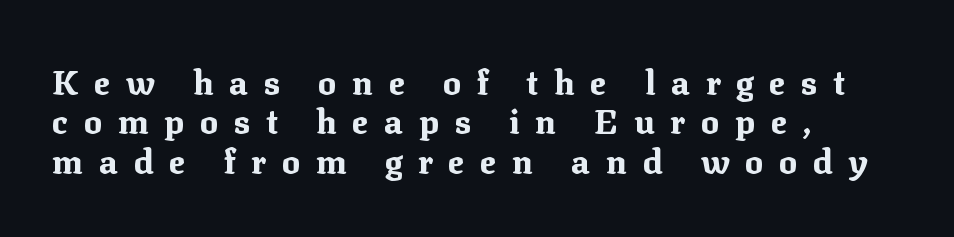
Q: Is the text bold? A: Yes.
Q: Is the text italic (slanted)? A: No, it is upright.
Q: Is the typeface a serif or a sans-serif typeface? A: Serif.
Q: Is the text underlined? A: No.
Q: How is the paragraph aligned? A: Left-aligned.
Q: Is the spacing between letters normal or unusually wide? A: Unusually wide.
Q: Width (condensed, normal, or wide)? A: Normal.
Q: Stroke contrast? A: Medium.
Q: x-height? A: Medium.
Q: Monospaced? A: No.
